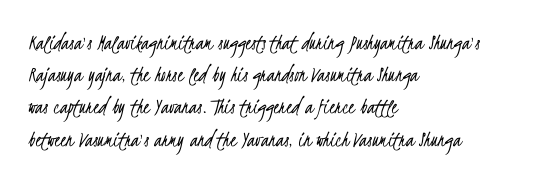
The line-height multiplier appears to be the usual default. The line texture is even and compact thanks to regular tracking. Compared with a typical body face, this is equally light or lighter still. The setting favours the left margin, as ordinary paragraphs usually do. The specimen omits any rule beneath the text block's lines.
